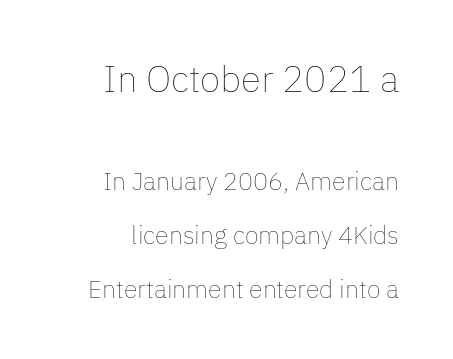
Q: Is the text bold? A: No.
Q: Is the text italic (slanted)? A: No, it is upright.
Q: Is the text underlined? A: No.
Q: Is the spacing between letters normal or unusually wide? A: Normal.
Q: Is the spacing between lines tight, normal or loose? A: Loose.
Q: Which block of text is set in a larger size, the first (top) or the second (bottom)? A: The first (top) one.
Q: Width (condensed, normal, or wide)? A: Normal.
Q: Stroke contrast? A: Low.
Q: x-height? A: Medium.
Q: Monospaced? A: No.
